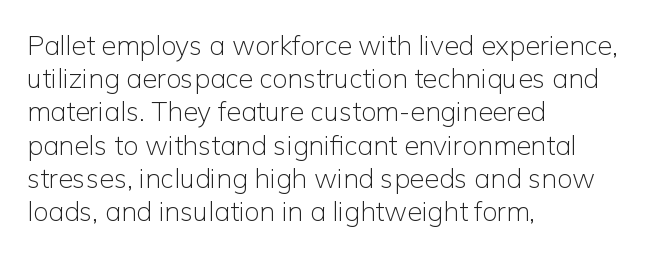
Q: Is the text bold? A: No.
Q: Is the text italic (slanted)? A: No, it is upright.
Q: Is the text underlined? A: No.
Q: How is the paragraph aligned? A: Left-aligned.
Q: Is the spacing between letters normal or unusually wide? A: Normal.
